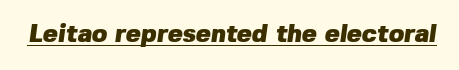
The image shows 25 px bold type; set normal letter spacing, underlined.
